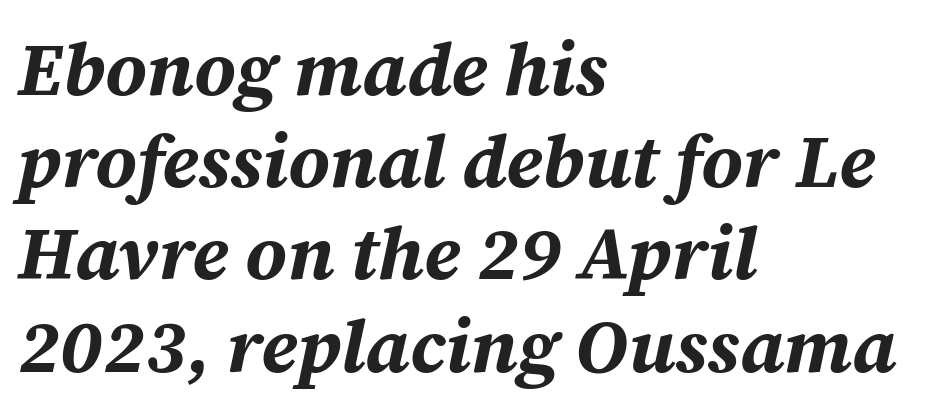
{"italic": "yes", "lean": "right", "slant_degrees": 12, "bold": "yes", "weight": "bold", "width": "normal", "stroke_contrast": "medium", "x_height": "medium", "monospaced": "no", "underline": "no", "align": "left", "line_spacing_ratio": 1.23, "letter_spacing": "normal", "letter_spacing_em": 0.0, "glyph_px": 75}
